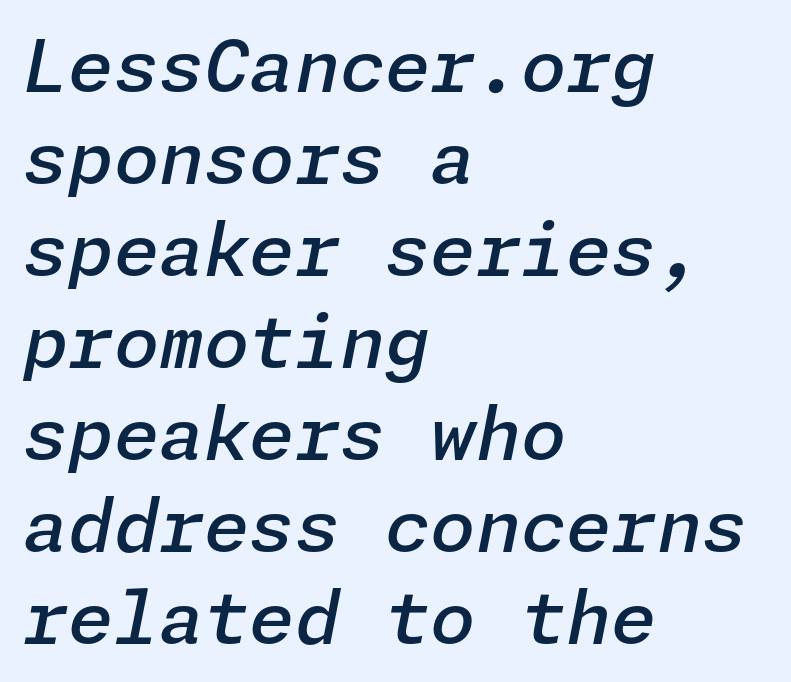
The image shows 73 px semibold type, italic (leaning right); set left-aligned, normal line spacing (1.26x), normal letter spacing, not underlined; low stroke contrast and a medium x-height.
